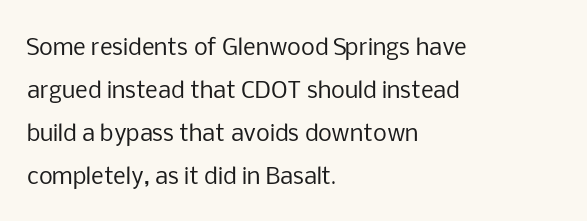
{"italic": "no", "bold": "no", "underline": "no", "align": "left", "line_spacing": "loose", "line_spacing_ratio": 1.96, "letter_spacing": "normal", "letter_spacing_em": 0.0, "glyph_px": 22}
